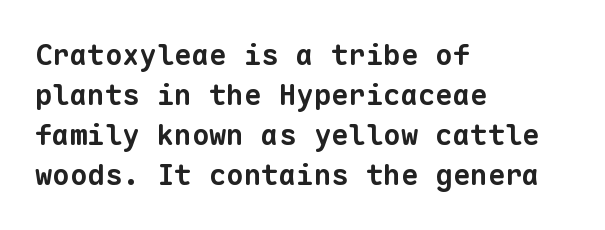
The image shows 29 px bold sans-serif type, monospaced; set left-aligned, normal line spacing (1.38x), normal letter spacing, not underlined; low stroke contrast and a medium x-height.
